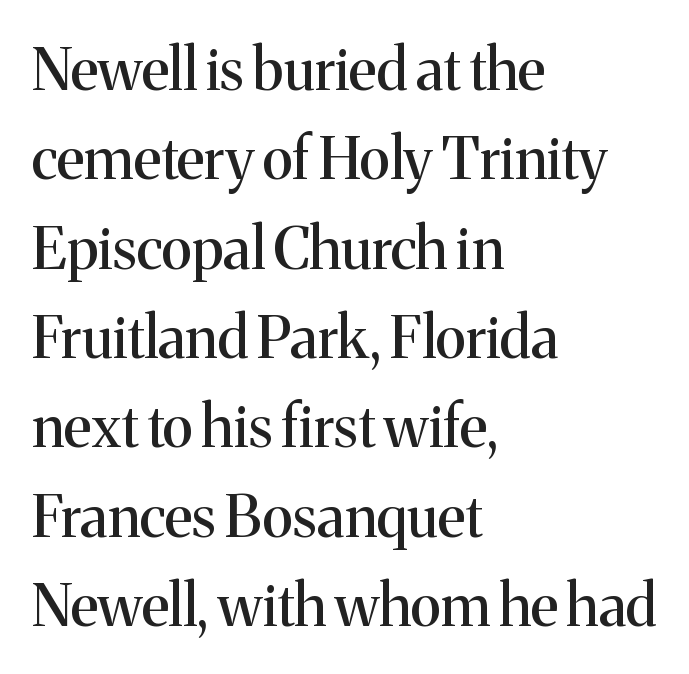
Q: Is the text italic (slanted)? A: No, it is upright.
Q: Is the typeface a serif or a sans-serif typeface? A: Serif.
Q: Is the text underlined? A: No.
Q: How is the paragraph aligned? A: Left-aligned.
Q: Is the spacing between letters normal or unusually wide? A: Normal.
Q: Is the spacing between lines tight, normal or loose? A: Normal.
Q: Width (condensed, normal, or wide)? A: Normal.
Q: Stroke contrast? A: Medium.
Q: x-height? A: Medium.
Q: Monospaced? A: No.
